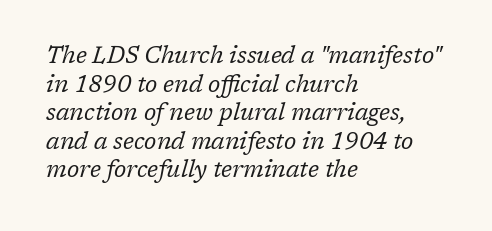
Q: Is the text bold? A: No.
Q: Is the text italic (slanted)? A: Yes, it leans right by about 17 degrees.
Q: Is the text underlined? A: No.
Q: How is the paragraph aligned? A: Left-aligned.
Q: Is the spacing between letters normal or unusually wide? A: Normal.
